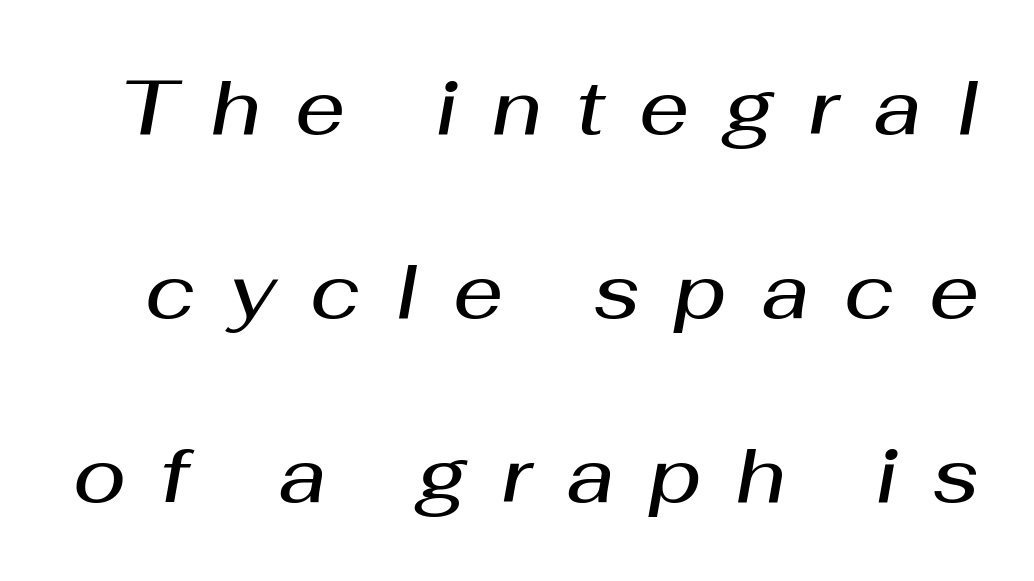
{"italic": "yes", "lean": "right", "slant_degrees": 10, "bold": "semi", "weight": "semibold", "width": "normal", "stroke_contrast": "medium", "x_height": "medium", "monospaced": "no", "underline": "no", "line_spacing": "loose", "line_spacing_ratio": 2.36, "letter_spacing": "wide", "letter_spacing_em": 0.44, "glyph_px": 78}
